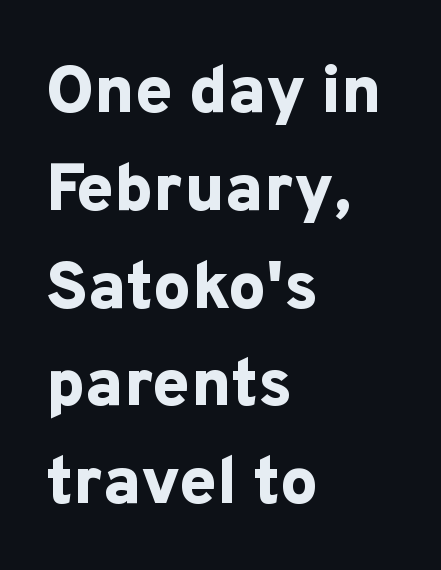
{"serif": "no", "italic": "no", "bold": "yes", "weight": "bold", "width": "normal", "stroke_contrast": "low", "x_height": "medium", "monospaced": "no", "underline": "no", "align": "left", "line_spacing": "normal", "line_spacing_ratio": 1.46, "letter_spacing": "normal", "letter_spacing_em": 0.0, "glyph_px": 67}
